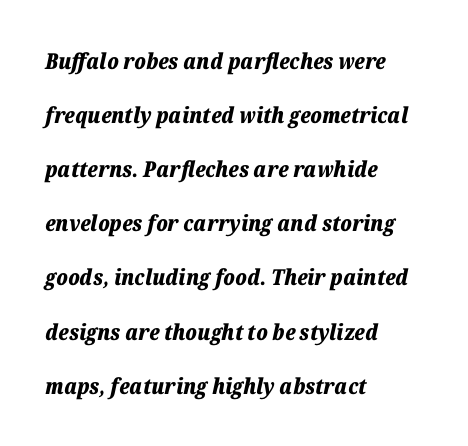
Q: Is the text bold? A: Yes.
Q: Is the text italic (slanted)? A: Yes, it leans right by about 12 degrees.
Q: Is the text underlined? A: No.
Q: How is the paragraph aligned? A: Left-aligned.
Q: Is the spacing between letters normal or unusually wide? A: Normal.
Q: Is the spacing between lines tight, normal or loose? A: Loose.
